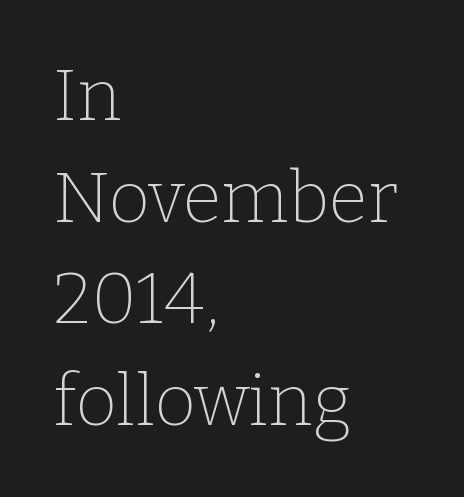
Observe the serifs anchoring each vertical stroke in this sample. The font is comparable to plain body text, perhaps lighter. Short and long lines alike share a common starting point at left. Each letter keeps its own natural width here, so spacing adapts to shape.
